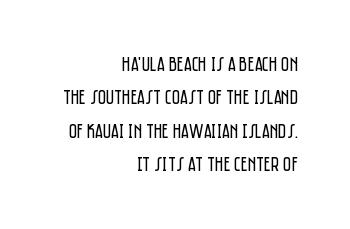
{"italic": "no", "bold": "no", "underline": "no", "align": "right", "line_spacing": "normal", "line_spacing_ratio": 1.67, "letter_spacing": "normal", "letter_spacing_em": 0.0, "glyph_px": 20}
